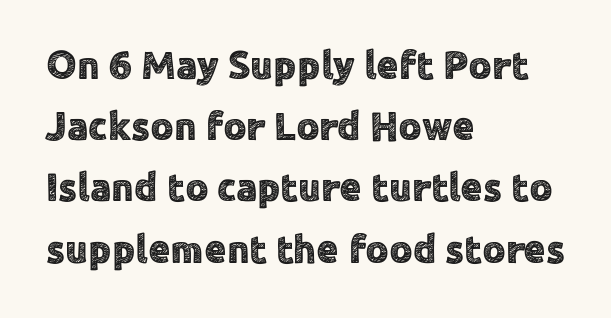
{"serif": "no", "italic": "no", "width": "normal", "x_height": "medium", "monospaced": "no", "underline": "no", "align": "left", "line_spacing": "normal", "line_spacing_ratio": 1.53, "letter_spacing": "normal", "letter_spacing_em": 0.0, "glyph_px": 40}
